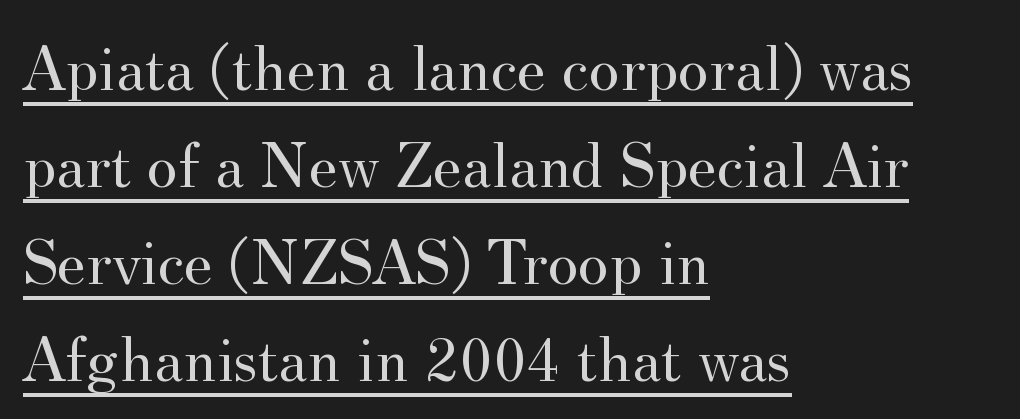
Q: Is the text bold? A: No.
Q: Is the text italic (slanted)? A: No, it is upright.
Q: Is the typeface a serif or a sans-serif typeface? A: Serif.
Q: Is the text underlined? A: Yes.
Q: How is the paragraph aligned? A: Left-aligned.
Q: Is the spacing between letters normal or unusually wide? A: Normal.
Q: Is the spacing between lines tight, normal or loose? A: Normal.
Q: Width (condensed, normal, or wide)? A: Normal.
Q: Stroke contrast? A: Medium.
Q: x-height? A: Small.
Q: Monospaced? A: No.
